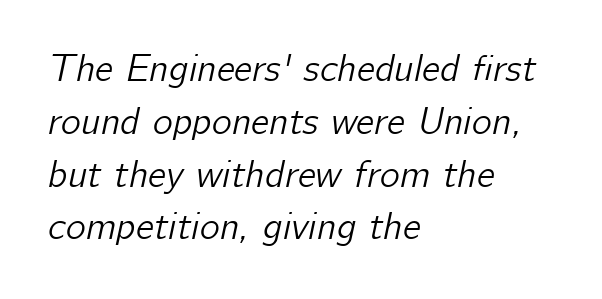
The image shows 38 px text type, italic (leaning right); set left-aligned, normal line spacing (1.39x), normal letter spacing, not underlined; low stroke contrast and a medium x-height.
